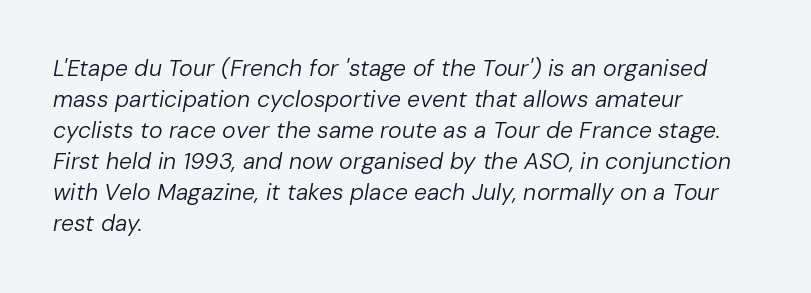
{"italic": "yes", "lean": "right", "slant_degrees": 10, "bold": "no", "underline": "no", "align": "left", "line_spacing": "normal", "line_spacing_ratio": 1.35, "letter_spacing": "normal", "letter_spacing_em": 0.0, "glyph_px": 23}
